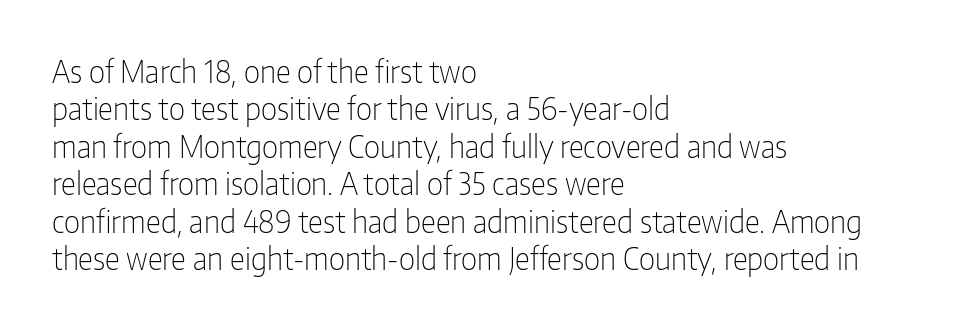
{"serif": "no", "italic": "no", "bold": "no", "weight": "light", "width": "condensed", "stroke_contrast": "low", "x_height": "medium", "monospaced": "no", "underline": "no", "align": "left", "line_spacing": "normal", "line_spacing_ratio": 1.25, "letter_spacing": "normal", "letter_spacing_em": 0.0, "glyph_px": 30}
